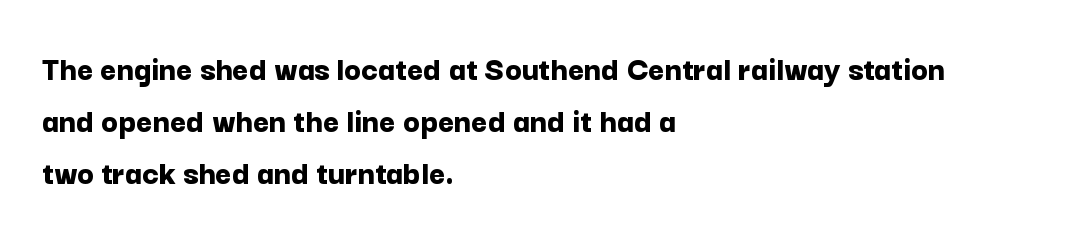
Alignment: flush left. Heft: maximum for text — a bold. The block of text has a typical density, with ordinary space between rows. The gap between lines stays unmarked.
